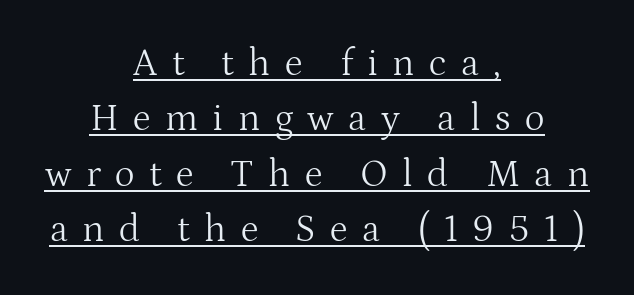
The image shows 38 px light serif type, upright; set centered, normal line spacing (1.46x), unusually wide letter spacing (+0.38 em), underlined; medium stroke contrast and a medium x-height.
